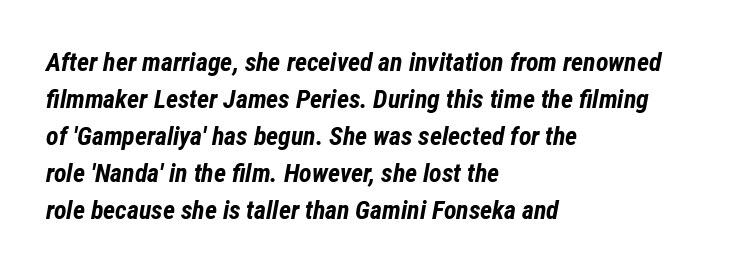
The image shows 26 px bold type, italic (leaning right); set left-aligned, normal line spacing (1.42x), normal letter spacing, not underlined.
